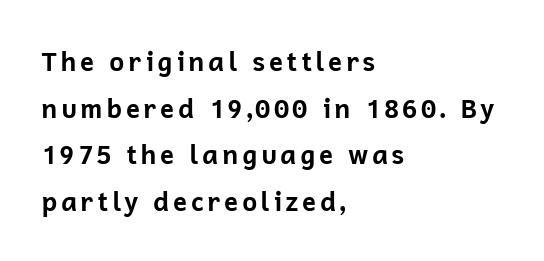
Notice how the stems are strictly vertical — no italics here. The area under the type is left untouched. Strong, thick strokes mark this as bold type. In CSS terms this would be text-align: left.
